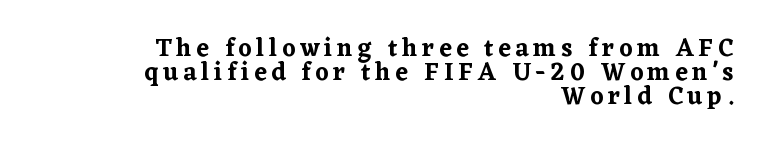
{"italic": "no", "underline": "no", "align": "right", "line_spacing": "tight", "line_spacing_ratio": 0.97, "glyph_px": 25}
